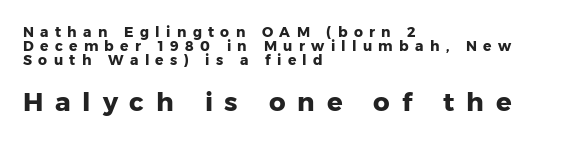
The image shows 26 px bold type, upright; set left-aligned, tight line spacing (0.99x), unusually wide letter spacing (+0.45 em), not underlined; the second (bottom) block is 1.86x larger.
